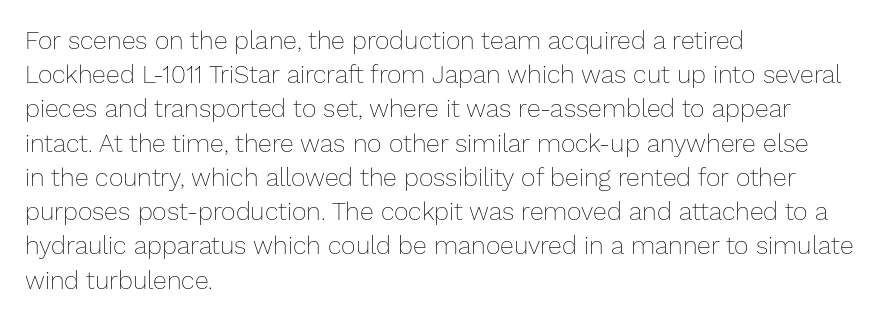
The image shows 25 px text type, upright; set left-aligned, normal line spacing (1.37x), normal letter spacing, not underlined.
